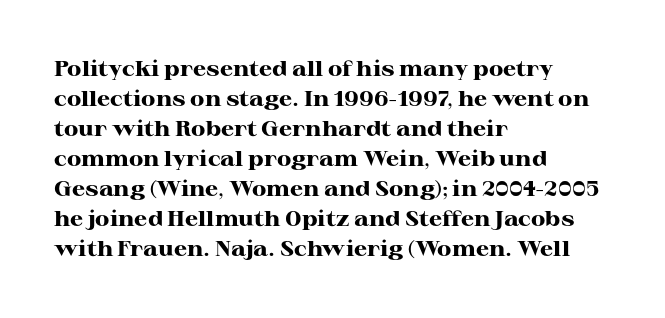
{"italic": "no", "bold": "yes", "underline": "no", "align": "left", "line_spacing": "normal", "line_spacing_ratio": 1.43, "letter_spacing": "normal", "letter_spacing_em": 0.0, "glyph_px": 21}
